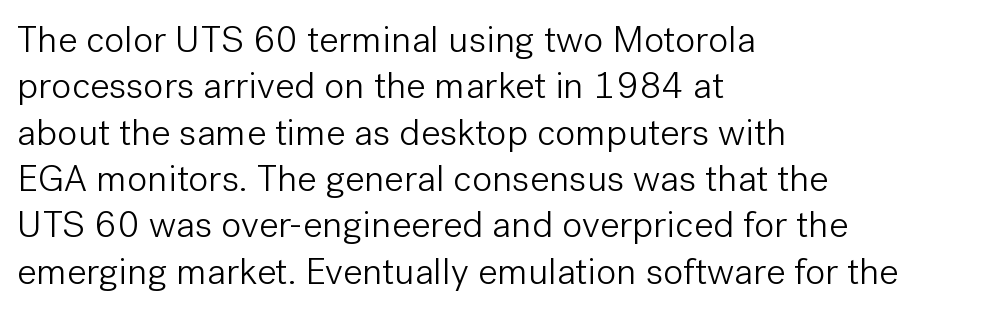
Q: Is the text bold? A: No.
Q: Is the text italic (slanted)? A: No, it is upright.
Q: Is the typeface a serif or a sans-serif typeface? A: Sans-serif.
Q: Is the text underlined? A: No.
Q: How is the paragraph aligned? A: Left-aligned.
Q: Is the spacing between letters normal or unusually wide? A: Normal.
Q: Width (condensed, normal, or wide)? A: Normal.
Q: Stroke contrast? A: Low.
Q: x-height? A: Medium.
Q: Monospaced? A: No.
